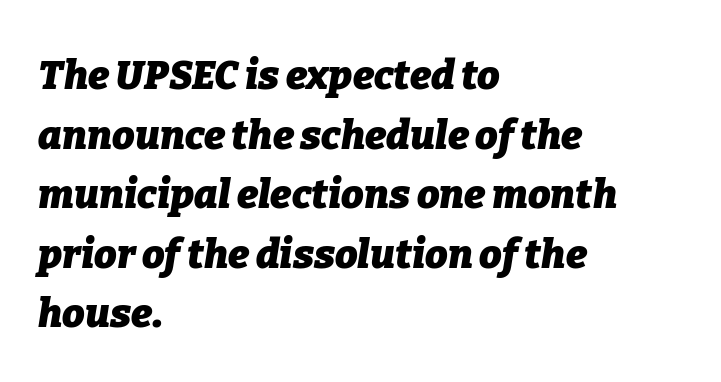
Q: Is the text bold? A: Yes.
Q: Is the text italic (slanted)? A: Yes, it leans right by about 9 degrees.
Q: Is the text underlined? A: No.
Q: How is the paragraph aligned? A: Left-aligned.
Q: Is the spacing between letters normal or unusually wide? A: Normal.
Q: Is the spacing between lines tight, normal or loose? A: Normal.
Q: Width (condensed, normal, or wide)? A: Normal.
Q: Stroke contrast? A: Low.
Q: x-height? A: Medium.
Q: Monospaced? A: No.
